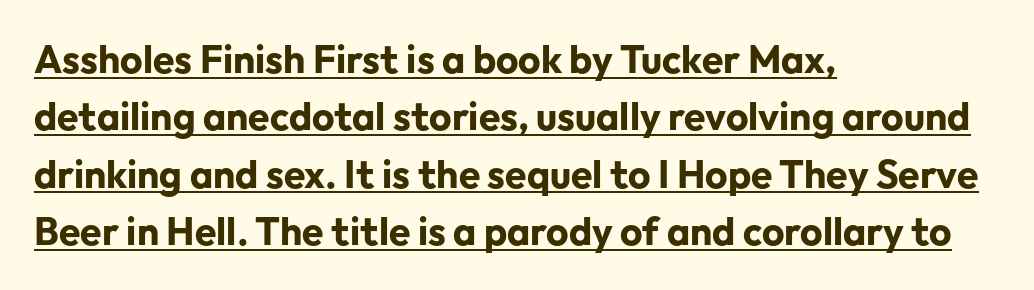
{"serif": "no", "italic": "no", "bold": "yes", "weight": "bold", "width": "normal", "stroke_contrast": "low", "x_height": "medium", "monospaced": "no", "underline": "yes", "align": "left", "line_spacing": "normal", "line_spacing_ratio": 1.47, "letter_spacing": "normal", "letter_spacing_em": 0.0, "glyph_px": 39}
